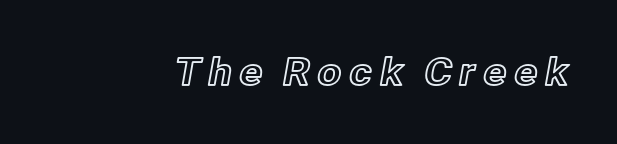
Q: Is the text italic (slanted)? A: Yes.
Q: Is the text underlined? A: No.
Q: Width (condensed, normal, or wide)? A: Normal.
Q: x-height? A: Medium.
Q: Monospaced? A: No.
